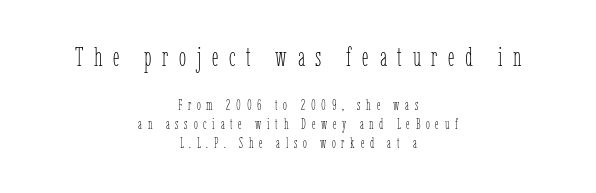
{"italic": "no", "bold": "no", "underline": "no", "align": "center", "line_spacing": "normal", "line_spacing_ratio": 1.33, "letter_spacing": "wide", "letter_spacing_em": 0.41, "larger_block": "first", "size_ratio": 1.86, "glyph_px": 26}
